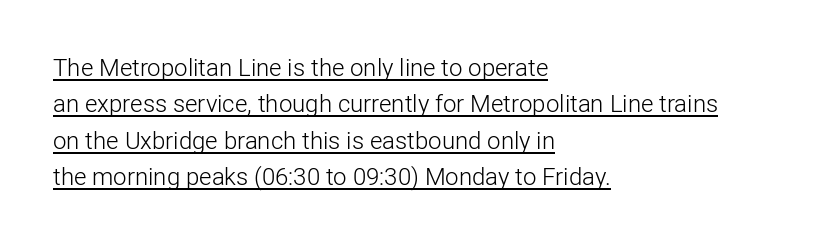
The image shows 24 px text type, upright; set left-aligned, normal line spacing (1.52x), normal letter spacing, underlined.
